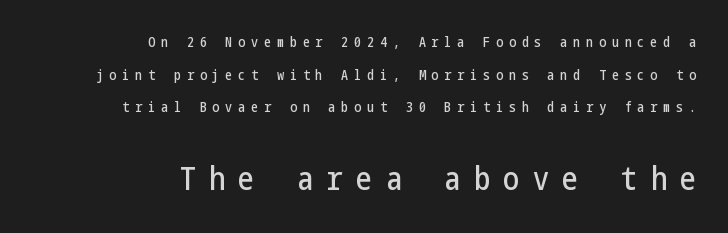
{"serif": "no", "italic": "no", "width": "condensed", "stroke_contrast": "low", "x_height": "medium", "underline": "no", "align": "right", "line_spacing": "loose", "line_spacing_ratio": 2.33, "letter_spacing": "wide", "letter_spacing_em": 0.42, "larger_block": "second", "size_ratio": 2.29, "glyph_px": 32}
